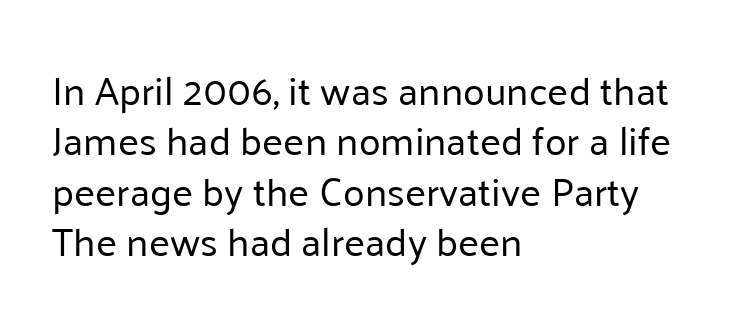
{"serif": "no", "italic": "no", "bold": "no", "weight": "regular", "width": "normal", "stroke_contrast": "low", "x_height": "medium", "monospaced": "no", "underline": "no", "align": "left", "line_spacing": "normal", "line_spacing_ratio": 1.26, "letter_spacing": "normal", "letter_spacing_em": 0.0, "glyph_px": 40}
